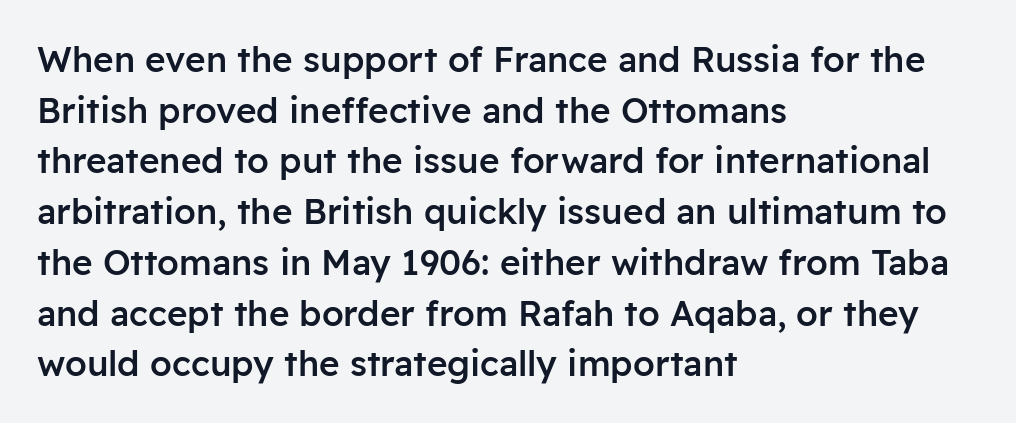
The glyphs in this specimen are sans serif. Ordinary non-slanted type is in use. Clear beneath every line of the passage. This sample has the flowing, uneven cadence of proportional lettering. The horizontal fit of the characters is conventional and even.
